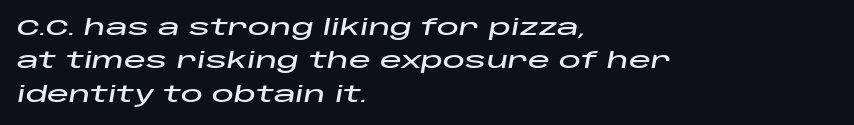
In CSS terms this would be text-align: left. Every character sits at an angle, as italics do. Between one letter and the next there's only the usual sliver of space. Compared with typical paragraphs, the rows here are spaced about the same.
